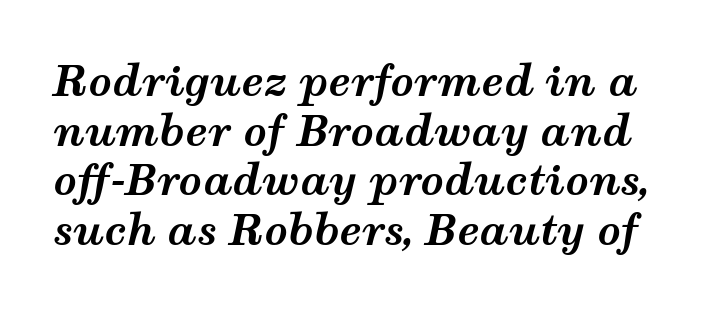
Q: Is the text bold? A: Yes.
Q: Is the text italic (slanted)? A: Yes, it leans right by about 12 degrees.
Q: Is the text underlined? A: No.
Q: Is the spacing between letters normal or unusually wide? A: Normal.
Q: Width (condensed, normal, or wide)? A: Wide.
Q: Stroke contrast? A: Medium.
Q: x-height? A: Medium.
Q: Monospaced? A: No.
